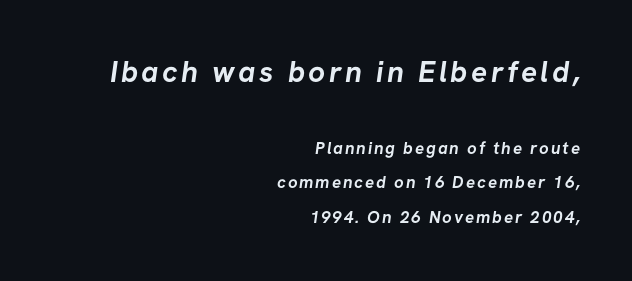
Plain, unruled lines of type. Does the copy run flush right? Yes — the right margin is perfectly even. Baseline-to-baseline distance is far greater than the letter height. Is this a sans? Yes — the strokes have no serifs.
